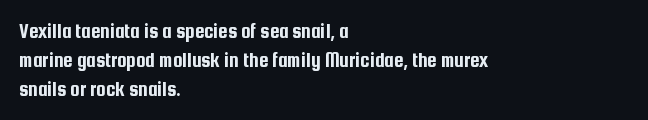
The image shows 21 px text type, upright; set left-aligned, normal line spacing (1.38x), normal letter spacing, not underlined.
